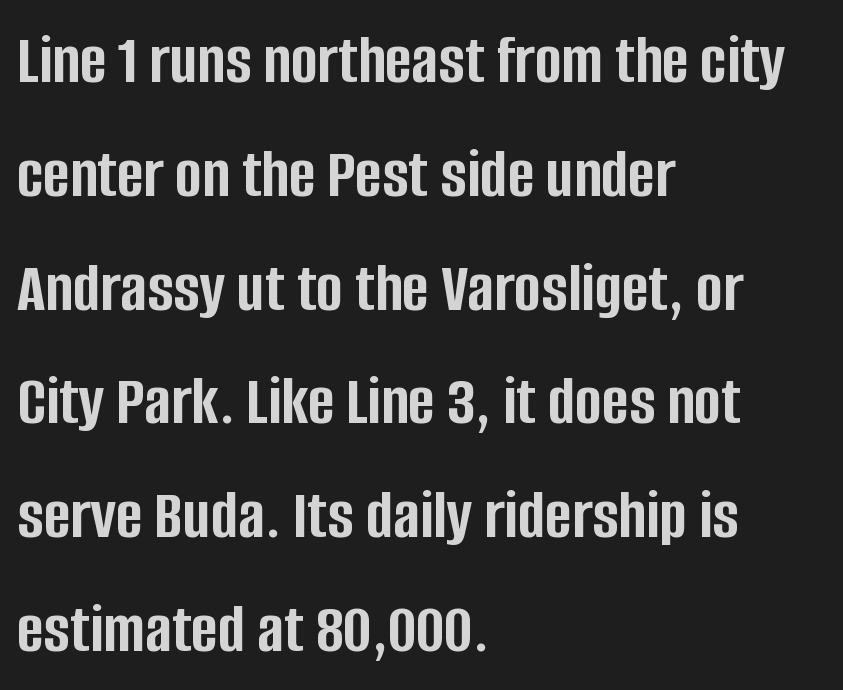
The image shows 72 px semibold, condensed sans-serif type, upright; set left-aligned, normal line spacing (1.58x), normal letter spacing, not underlined; low stroke contrast and a large x-height.
